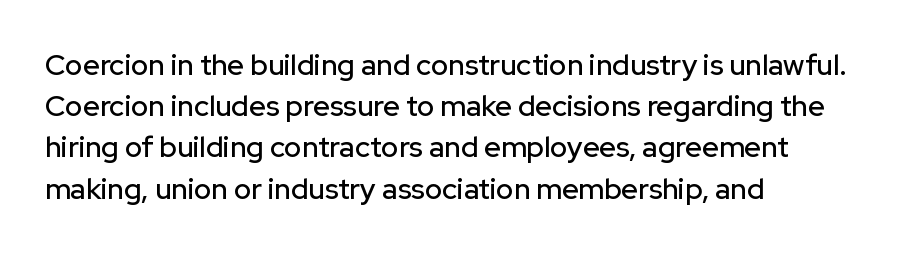
{"serif": "no", "italic": "no", "width": "normal", "stroke_contrast": "low", "x_height": "medium", "monospaced": "no", "underline": "no", "align": "left", "line_spacing": "normal", "line_spacing_ratio": 1.42, "letter_spacing": "normal", "letter_spacing_em": 0.0, "glyph_px": 29}
